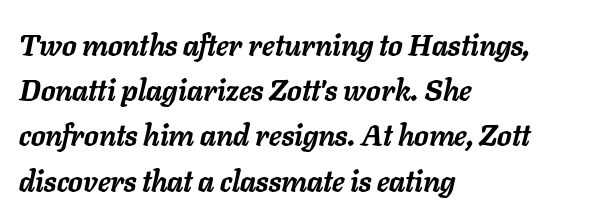
Q: Is the text bold? A: Yes.
Q: Is the text italic (slanted)? A: Yes, it leans right by about 11 degrees.
Q: Is the text underlined? A: No.
Q: How is the paragraph aligned? A: Left-aligned.
Q: Is the spacing between letters normal or unusually wide? A: Normal.
Q: Is the spacing between lines tight, normal or loose? A: Normal.
Q: Width (condensed, normal, or wide)? A: Normal.
Q: Stroke contrast? A: Low.
Q: x-height? A: Medium.
Q: Monospaced? A: No.
